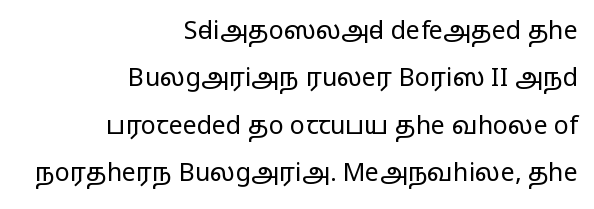
Q: Is the text bold? A: No.
Q: Is the text italic (slanted)? A: No, it is upright.
Q: Is the text underlined? A: No.
Q: How is the paragraph aligned? A: Right-aligned.
Q: Is the spacing between letters normal or unusually wide? A: Normal.
Q: Is the spacing between lines tight, normal or loose? A: Loose.
